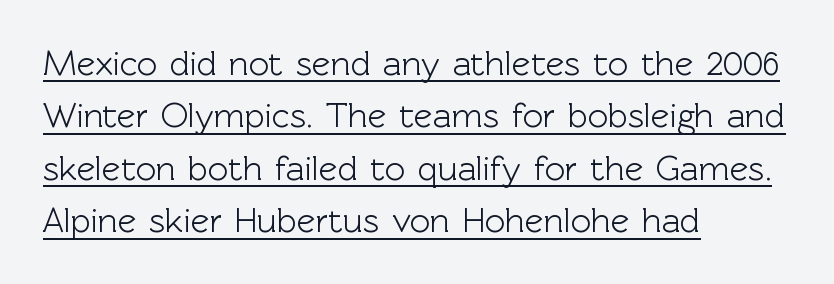
Spacing verdict: proportional, widths tailored to each character. The line-height multiplier appears to be the usual default. Unlike a traditional serif, this face leaves its strokes unadorned. All the whitespace from short lines collects on the right. Look at the tracking — it's just the regular setting, nothing added.
